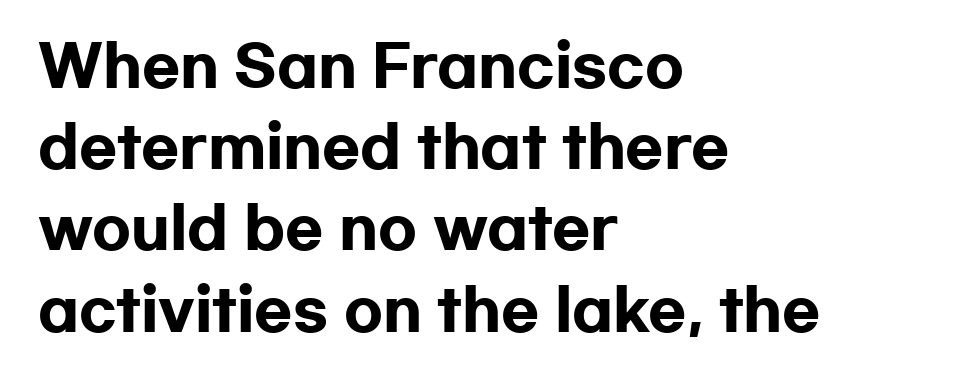
The image shows 56 px heavy, wide sans-serif type, upright; set left-aligned, normal line spacing (1.45x), normal letter spacing, not underlined; low stroke contrast and a medium x-height.
